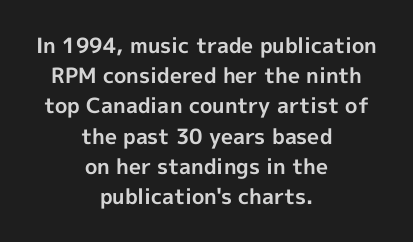
The image shows 21 px bold type, upright; set centered, normal line spacing (1.44x), normal letter spacing, not underlined.
